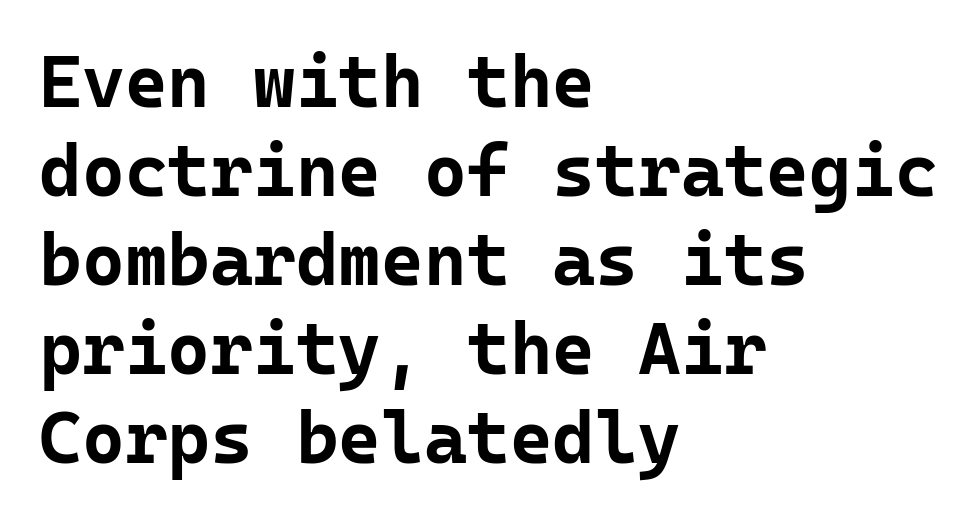
The image shows 73 px bold sans-serif type, upright, monospaced; set left-aligned, line spacing 1.22x, normal letter spacing, not underlined; low stroke contrast and a medium x-height.
